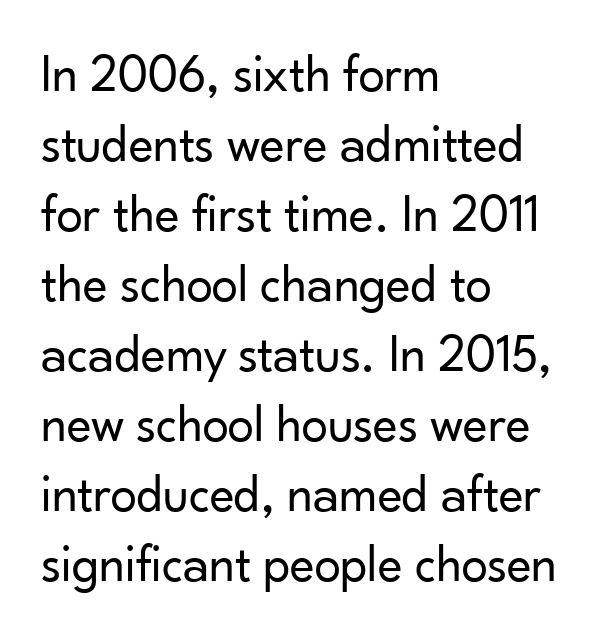
The image shows 53 px regular-weight sans-serif type, upright; set left-aligned, normal line spacing (1.32x), normal letter spacing, not underlined; low stroke contrast and a small x-height.
